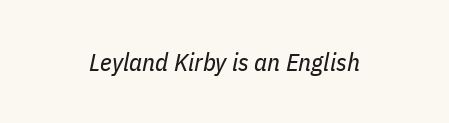
Q: Is the text bold? A: No.
Q: Is the text italic (slanted)? A: Yes, it leans right by about 11 degrees.
Q: Is the text underlined? A: No.
Q: Is the spacing between letters normal or unusually wide? A: Normal.
